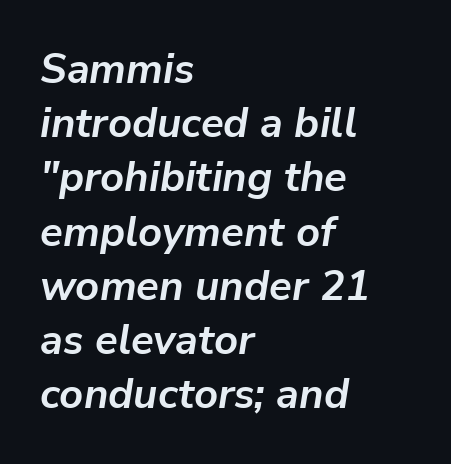
Q: Is the text bold? A: Yes.
Q: Is the text italic (slanted)? A: Yes, it leans right by about 9 degrees.
Q: Is the text underlined? A: No.
Q: How is the paragraph aligned? A: Left-aligned.
Q: Is the spacing between letters normal or unusually wide? A: Normal.
Q: Is the spacing between lines tight, normal or loose? A: Normal.
Q: Width (condensed, normal, or wide)? A: Normal.
Q: Stroke contrast? A: Low.
Q: x-height? A: Medium.
Q: Monospaced? A: No.
